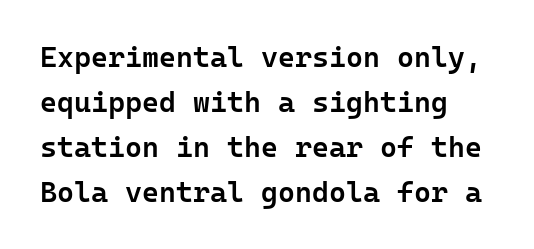
Q: Is the text bold? A: Semi-bold.
Q: Is the text italic (slanted)? A: No, it is upright.
Q: Is the typeface a serif or a sans-serif typeface? A: Sans-serif.
Q: Is the text underlined? A: No.
Q: How is the paragraph aligned? A: Left-aligned.
Q: Is the spacing between letters normal or unusually wide? A: Normal.
Q: Is the spacing between lines tight, normal or loose? A: Normal.
Q: Width (condensed, normal, or wide)? A: Normal.
Q: Stroke contrast? A: Low.
Q: x-height? A: Medium.
